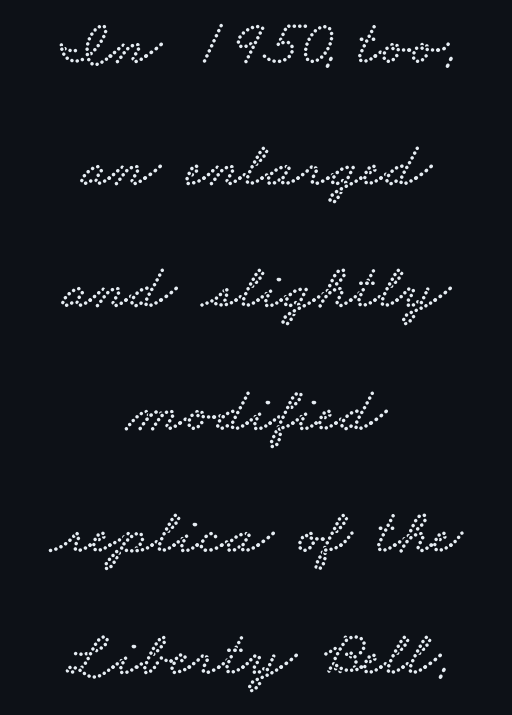
{"serif": "yes", "width": "wide", "stroke_contrast": "low", "x_height": "small", "monospaced": "no", "underline": "no", "align": "center", "line_spacing": "loose", "line_spacing_ratio": 1.91, "letter_spacing": "normal", "letter_spacing_em": 0.0, "glyph_px": 64}
